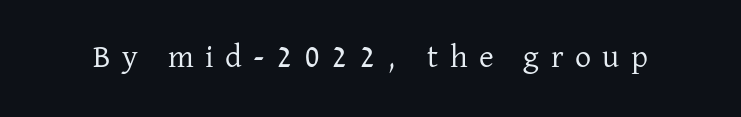
{"serif": "yes", "italic": "no", "bold": "no", "weight": "regular", "width": "normal", "stroke_contrast": "low", "x_height": "medium", "monospaced": "no", "underline": "no", "letter_spacing": "wide", "letter_spacing_em": 0.36, "glyph_px": 32}
